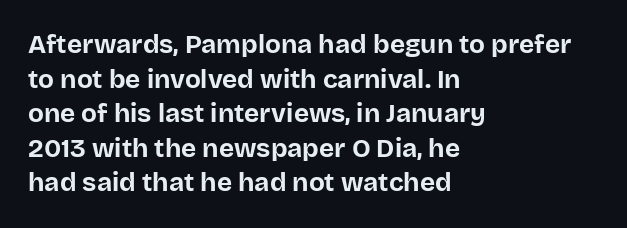
Do the letters lean? They stand straight. Standard letterfit; no display-style spreading of the glyphs. The strip under each line holds only bare page. The rendering anchors every line to the left-hand side. The glyphs have the mass of a bold cut. Quick note: interline space is typical.
